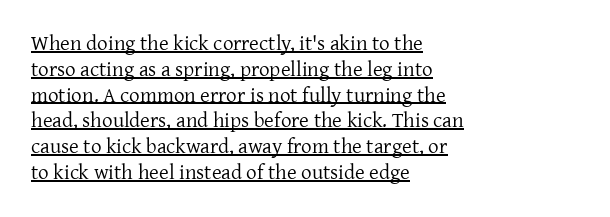
{"italic": "no", "bold": "no", "underline": "yes", "align": "left", "line_spacing_ratio": 1.23, "letter_spacing": "normal", "letter_spacing_em": 0.0, "glyph_px": 21}
